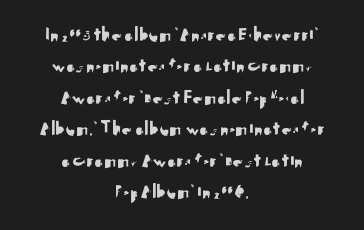
The image shows 21 px text type, upright; set centered, normal line spacing (1.5x), normal letter spacing, not underlined.
